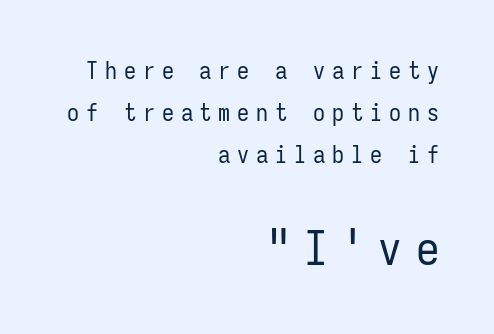
The image shows 47 px regular-weight, condensed sans-serif type, upright, monospaced; set right-aligned, line spacing 1.75x, unusually wide letter spacing (+0.29 em), not underlined; the second (bottom) block is 1.96x larger; low stroke contrast and a medium x-height.
